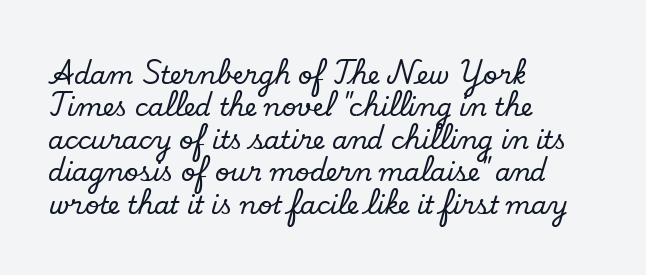
The image shows 25 px text type; set left-aligned, normal line spacing (1.3x), normal letter spacing, not underlined.
